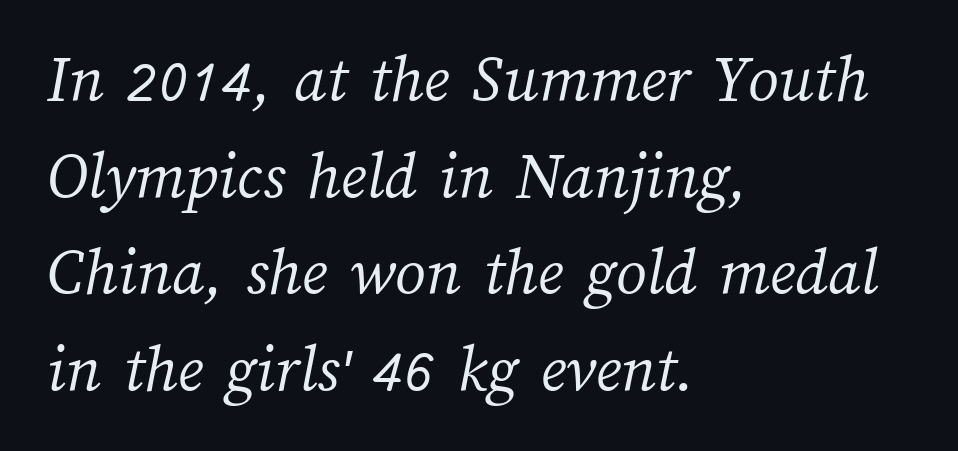
Q: Is the text bold? A: No.
Q: Is the text underlined? A: No.
Q: How is the paragraph aligned? A: Left-aligned.
Q: Is the spacing between letters normal or unusually wide? A: Normal.
Q: Is the spacing between lines tight, normal or loose? A: Normal.
Q: Width (condensed, normal, or wide)? A: Normal.
Q: Stroke contrast? A: Medium.
Q: x-height? A: Medium.
Q: Monospaced? A: No.
